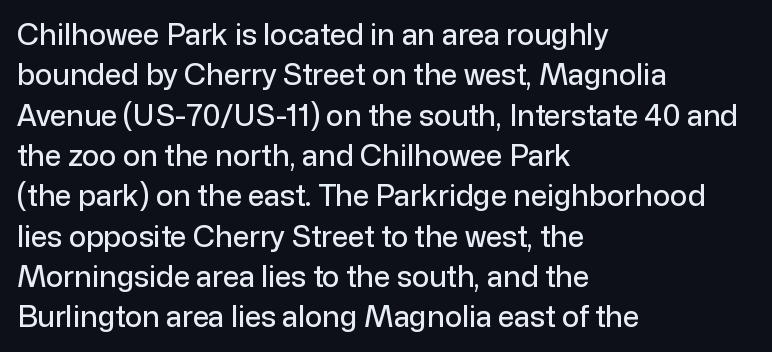
The image shows 29 px sans-serif type, upright; set left-aligned, normal line spacing (1.39x), normal letter spacing, not underlined; low stroke contrast and a medium x-height.
